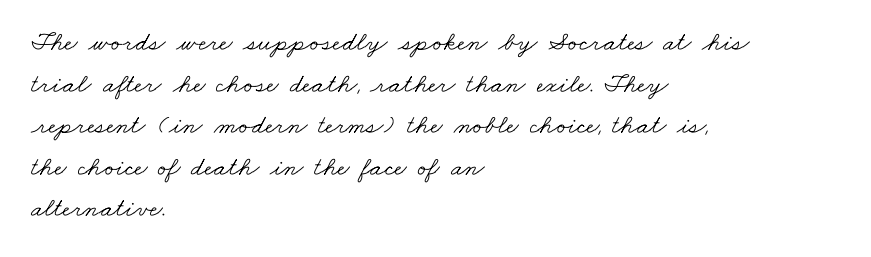
{"bold": "no", "underline": "no", "align": "left", "line_spacing": "normal", "line_spacing_ratio": 1.54, "letter_spacing": "normal", "letter_spacing_em": 0.0, "glyph_px": 27}
